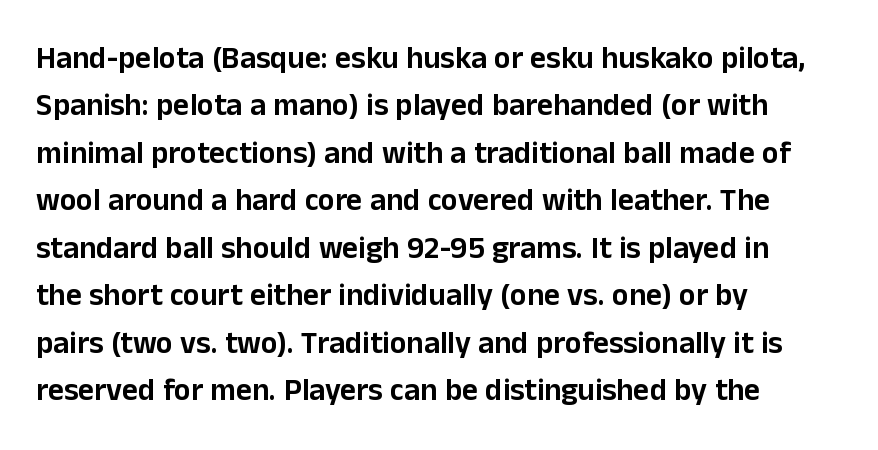
Q: Is the text italic (slanted)? A: No, it is upright.
Q: Is the typeface a serif or a sans-serif typeface? A: Sans-serif.
Q: Is the text underlined? A: No.
Q: How is the paragraph aligned? A: Left-aligned.
Q: Is the spacing between letters normal or unusually wide? A: Normal.
Q: Is the spacing between lines tight, normal or loose? A: Normal.
Q: Width (condensed, normal, or wide)? A: Normal.
Q: Stroke contrast? A: Low.
Q: x-height? A: Medium.
Q: Monospaced? A: No.
